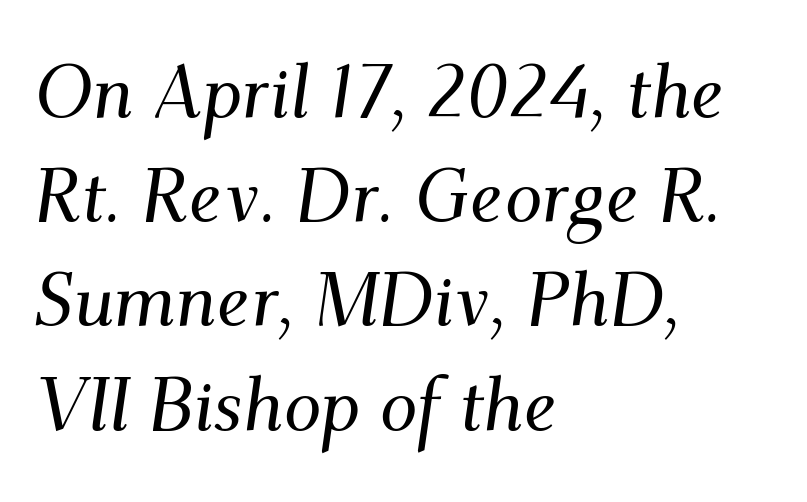
{"serif": "yes", "italic": "yes", "lean": "right", "slant_degrees": 9, "width": "normal", "stroke_contrast": "medium", "x_height": "small", "monospaced": "no", "underline": "no", "align": "left", "line_spacing": "normal", "line_spacing_ratio": 1.39, "letter_spacing": "normal", "letter_spacing_em": 0.0, "glyph_px": 75}
